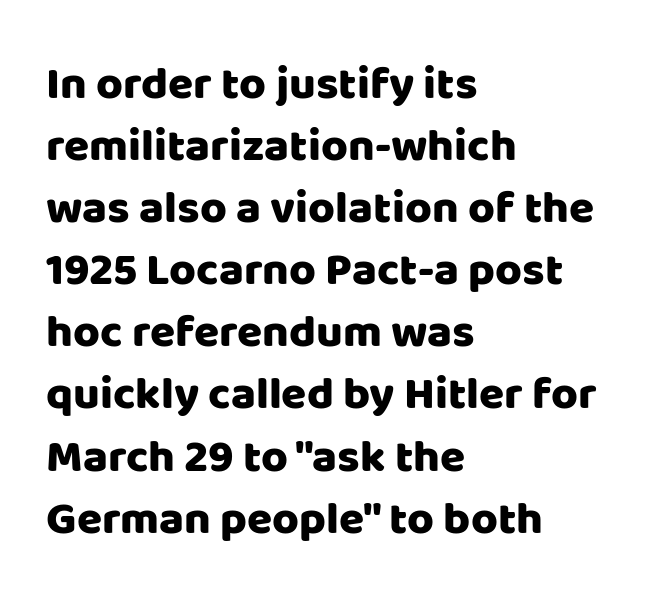
The image shows 46 px sans-serif type, upright; set left-aligned, normal line spacing (1.35x), normal letter spacing, not underlined; low stroke contrast and a large x-height.
